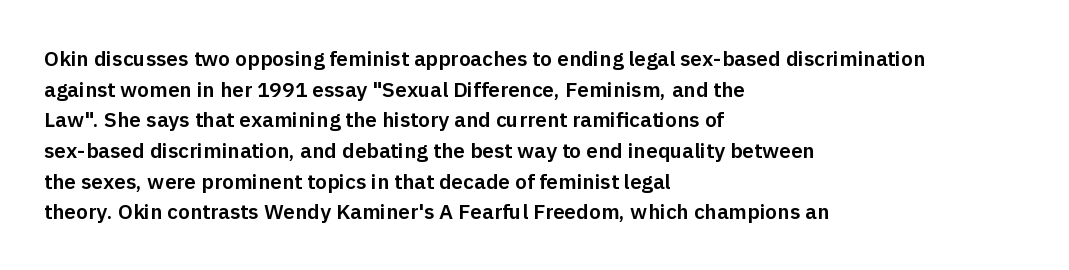
The image shows 21 px text type, upright; set left-aligned, normal line spacing (1.46x), normal letter spacing, not underlined.
